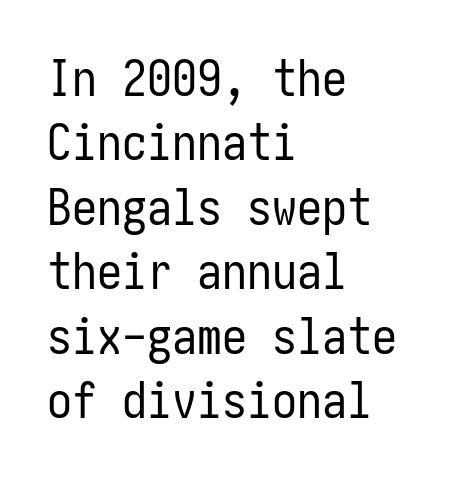
The image shows 50 px regular-weight, condensed sans-serif type, upright; set left-aligned, normal line spacing (1.29x), normal letter spacing, not underlined; low stroke contrast and a medium x-height.
